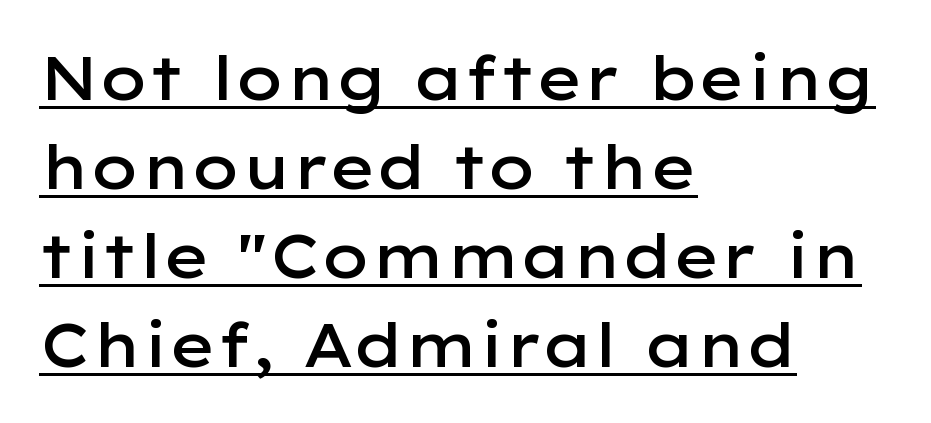
The image shows 61 px semibold, wide sans-serif type, upright; set left-aligned, normal line spacing (1.46x), normal letter spacing, underlined; low stroke contrast and a medium x-height.
